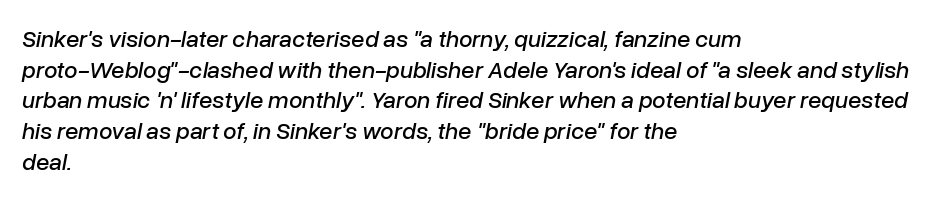
All the whitespace from short lines collects on the right. Glance below the letters and you will spot only blank space. The face used here is rendered with its standard letterfit. Interline gaps are of average width in this sample.
